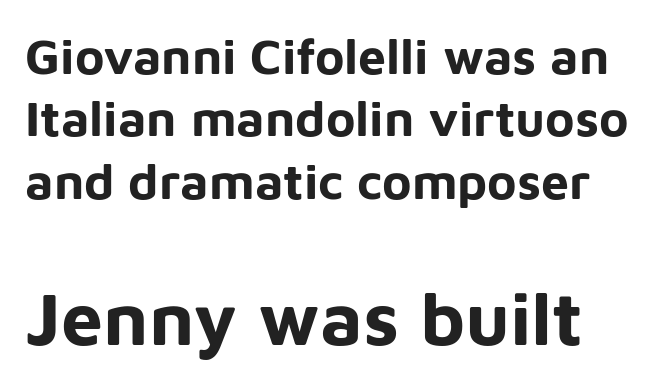
The image shows 75 px bold sans-serif type, upright; set normal line spacing (1.25x), normal letter spacing, not underlined; the second (bottom) block is 1.5x larger; low stroke contrast and a medium x-height.
